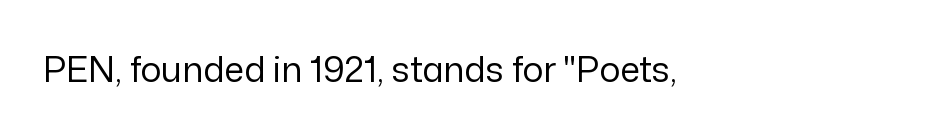
Typeset ragged right — the left edge is the straight one. Serifs: no, the terminals of the letterforms are clean. The passage shown is typed in a proportional face where columns would drift. This rendering features lettering with no underline. Weight class: somewhere from thin through regular. Honestly, the letter spacing is just normal — you wouldn't notice it.
